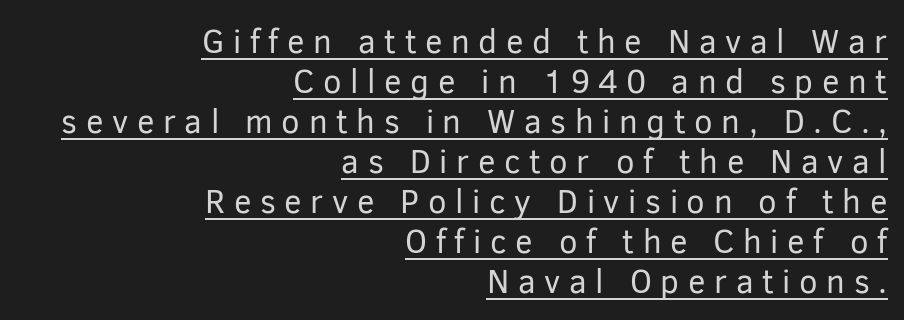
{"serif": "no", "italic": "no", "bold": "no", "weight": "regular", "width": "normal", "stroke_contrast": "low", "x_height": "medium", "monospaced": "no", "underline": "yes", "align": "right", "line_spacing_ratio": 1.21, "letter_spacing": "wide", "letter_spacing_em": 0.26, "glyph_px": 33}
